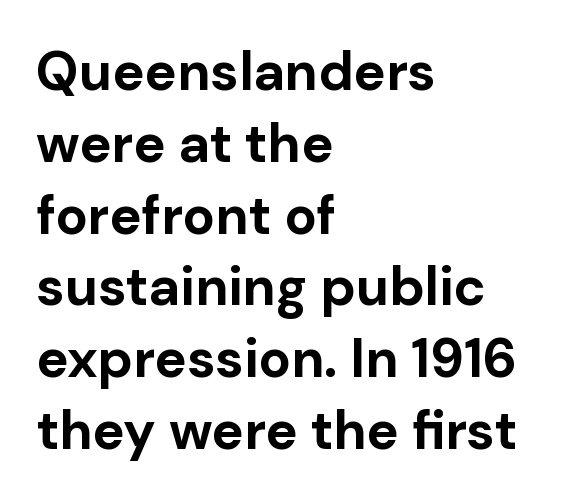
{"serif": "no", "italic": "no", "bold": "yes", "weight": "bold", "width": "normal", "stroke_contrast": "low", "x_height": "medium", "monospaced": "no", "underline": "no", "align": "left", "line_spacing": "normal", "line_spacing_ratio": 1.33, "letter_spacing": "normal", "letter_spacing_em": 0.0, "glyph_px": 54}
